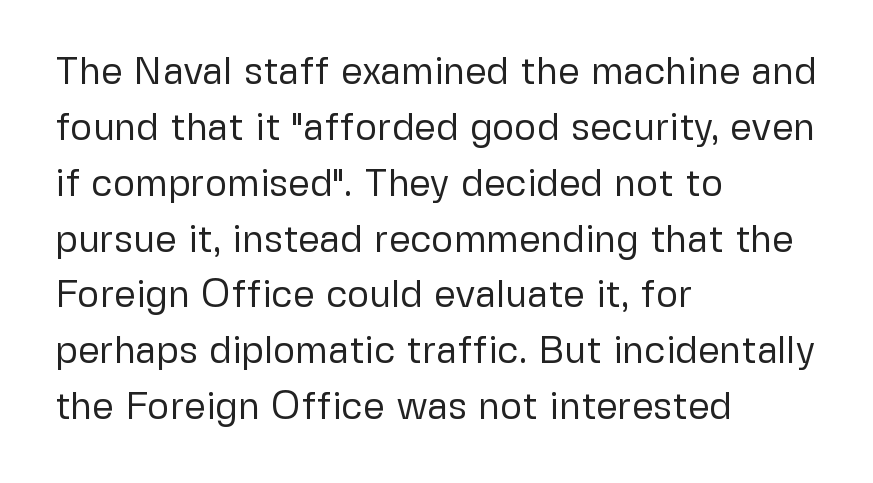
Q: Is the text bold? A: No.
Q: Is the text italic (slanted)? A: No, it is upright.
Q: Is the typeface a serif or a sans-serif typeface? A: Sans-serif.
Q: Is the text underlined? A: No.
Q: How is the paragraph aligned? A: Left-aligned.
Q: Is the spacing between letters normal or unusually wide? A: Normal.
Q: Is the spacing between lines tight, normal or loose? A: Normal.
Q: Width (condensed, normal, or wide)? A: Normal.
Q: Stroke contrast? A: Low.
Q: x-height? A: Medium.
Q: Monospaced? A: No.
